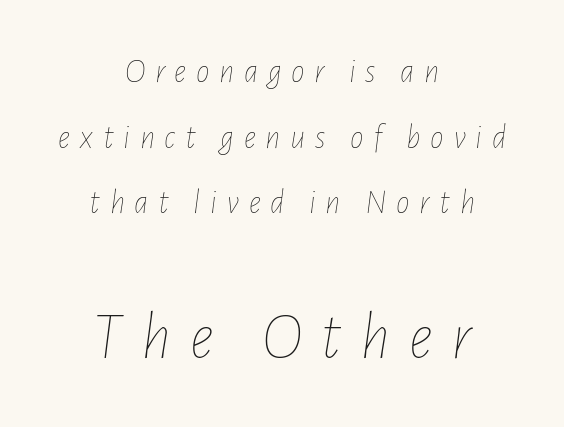
Q: Is the text bold? A: No.
Q: Is the text italic (slanted)? A: Yes, it leans right by about 7 degrees.
Q: Is the text underlined? A: No.
Q: How is the paragraph aligned? A: Centered.
Q: Is the spacing between letters normal or unusually wide? A: Unusually wide.
Q: Is the spacing between lines tight, normal or loose? A: Loose.
Q: Which block of text is set in a larger size, the first (top) or the second (bottom)? A: The second (bottom) one.
Q: Width (condensed, normal, or wide)? A: Condensed.
Q: Stroke contrast? A: Low.
Q: x-height? A: Medium.
Q: Monospaced? A: No.
